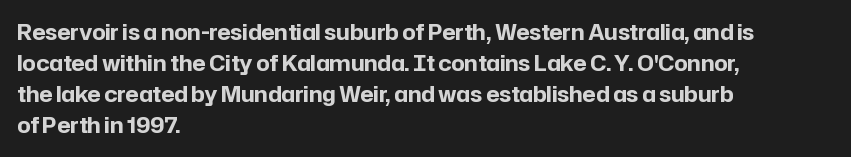
Q: Is the text bold? A: Yes.
Q: Is the text italic (slanted)? A: No, it is upright.
Q: Is the text underlined? A: No.
Q: How is the paragraph aligned? A: Left-aligned.
Q: Is the spacing between letters normal or unusually wide? A: Normal.
Q: Is the spacing between lines tight, normal or loose? A: Normal.
